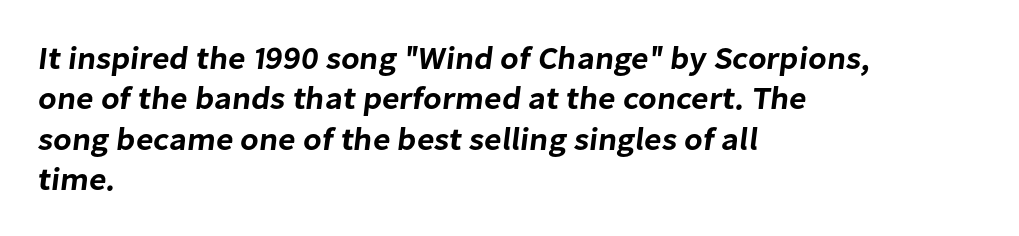
The image shows 32 px sans-serif type; set left-aligned, normal line spacing (1.26x), normal letter spacing, not underlined; low stroke contrast and a medium x-height.
